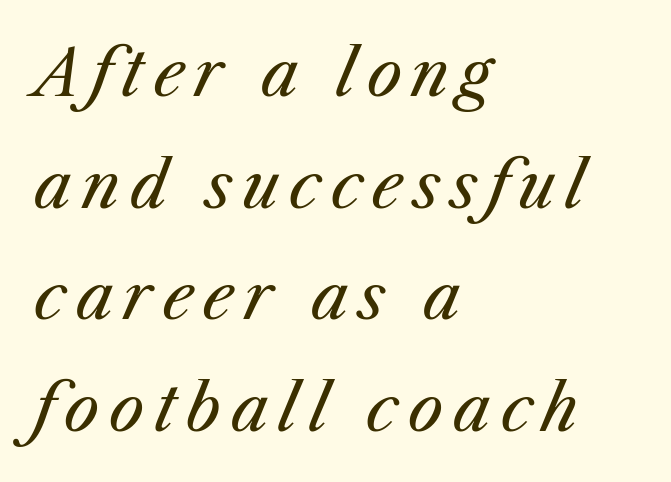
{"italic": "yes", "lean": "right", "slant_degrees": 23, "bold": "no", "weight": "regular", "width": "normal", "stroke_contrast": "medium", "x_height": "medium", "monospaced": "no", "underline": "no", "align": "left", "line_spacing_ratio": 1.77, "glyph_px": 63}
